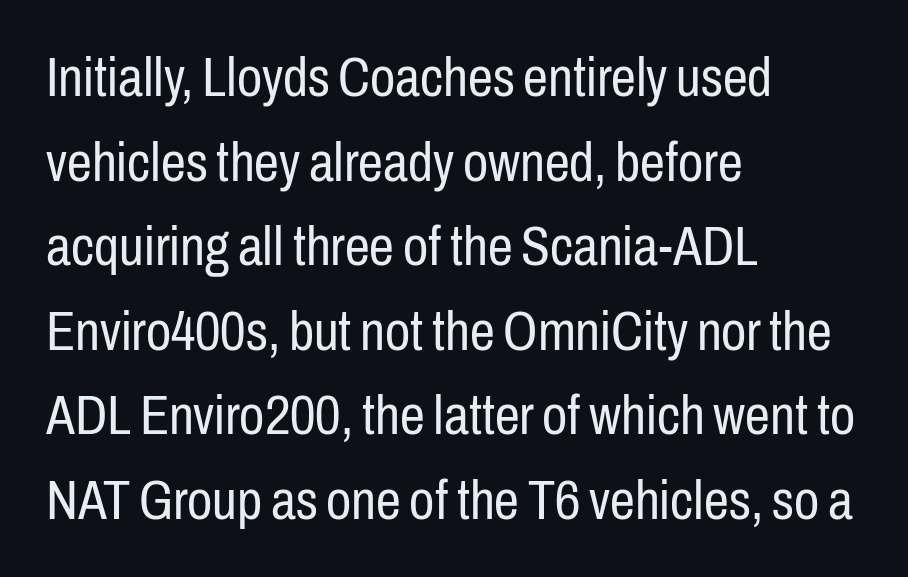
{"serif": "no", "italic": "no", "bold": "no", "weight": "regular", "width": "condensed", "stroke_contrast": "low", "x_height": "medium", "monospaced": "no", "underline": "no", "align": "left", "line_spacing": "normal", "line_spacing_ratio": 1.51, "letter_spacing": "normal", "letter_spacing_em": 0.0, "glyph_px": 56}
